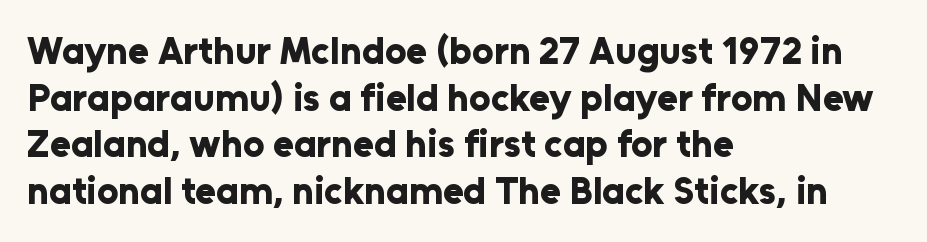
The image shows 38 px bold sans-serif type, upright; set left-aligned, line spacing 1.23x, normal letter spacing, not underlined; low stroke contrast and a medium x-height.
